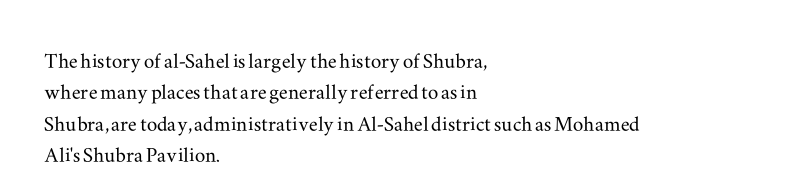
The image shows 26 px text type, upright; set left-aligned, line spacing 1.21x, normal letter spacing, not underlined.
